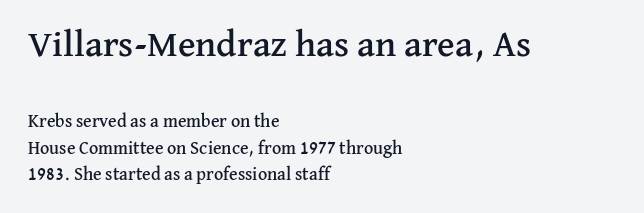
Q: Is the text italic (slanted)? A: No, it is upright.
Q: Is the typeface a serif or a sans-serif typeface? A: Serif.
Q: Is the text underlined? A: No.
Q: How is the paragraph aligned? A: Left-aligned.
Q: Is the spacing between letters normal or unusually wide? A: Normal.
Q: Is the spacing between lines tight, normal or loose? A: Normal.
Q: Which block of text is set in a larger size, the first (top) or the second (bottom)? A: The first (top) one.
Q: Width (condensed, normal, or wide)? A: Normal.
Q: Stroke contrast? A: Medium.
Q: x-height? A: Medium.
Q: Monospaced? A: No.
